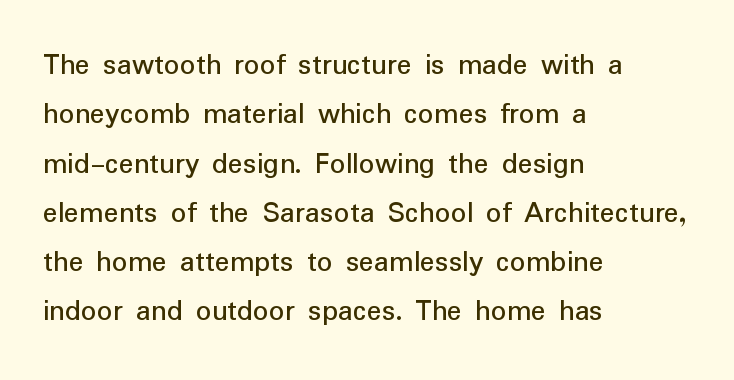
Q: Is the text bold? A: No.
Q: Is the text italic (slanted)? A: No, it is upright.
Q: Is the typeface a serif or a sans-serif typeface? A: Sans-serif.
Q: Is the text underlined? A: No.
Q: How is the paragraph aligned? A: Left-aligned.
Q: Is the spacing between letters normal or unusually wide? A: Normal.
Q: Is the spacing between lines tight, normal or loose? A: Normal.
Q: Width (condensed, normal, or wide)? A: Normal.
Q: Stroke contrast? A: Low.
Q: x-height? A: Medium.
Q: Monospaced? A: No.
